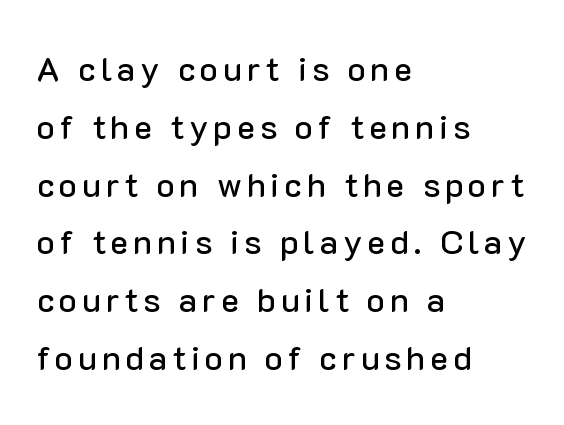
{"serif": "no", "italic": "no", "width": "normal", "stroke_contrast": "low", "x_height": "medium", "monospaced": "no", "underline": "no", "align": "left", "line_spacing": "normal", "line_spacing_ratio": 1.7, "glyph_px": 34}
